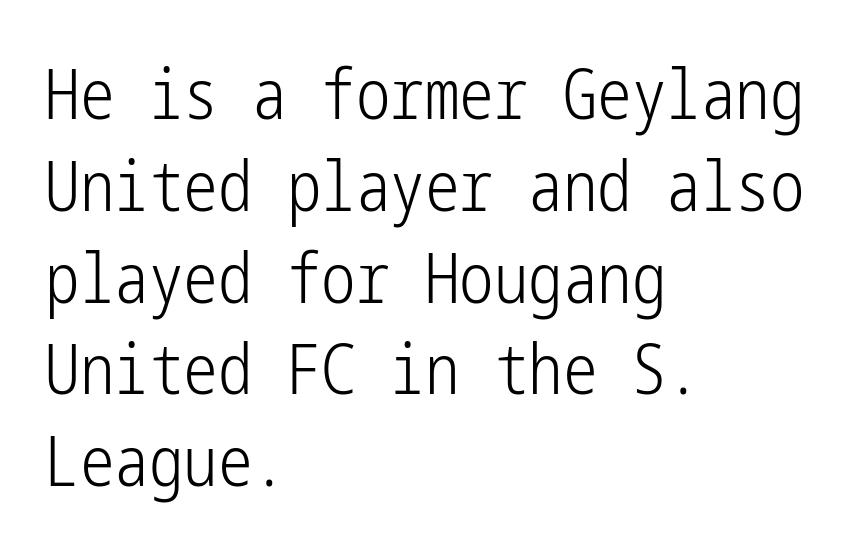
{"serif": "no", "italic": "no", "bold": "no", "weight": "light", "width": "condensed", "stroke_contrast": "low", "x_height": "medium", "underline": "no", "align": "left", "line_spacing": "normal", "line_spacing_ratio": 1.33, "letter_spacing": "normal", "letter_spacing_em": 0.0, "glyph_px": 69}
